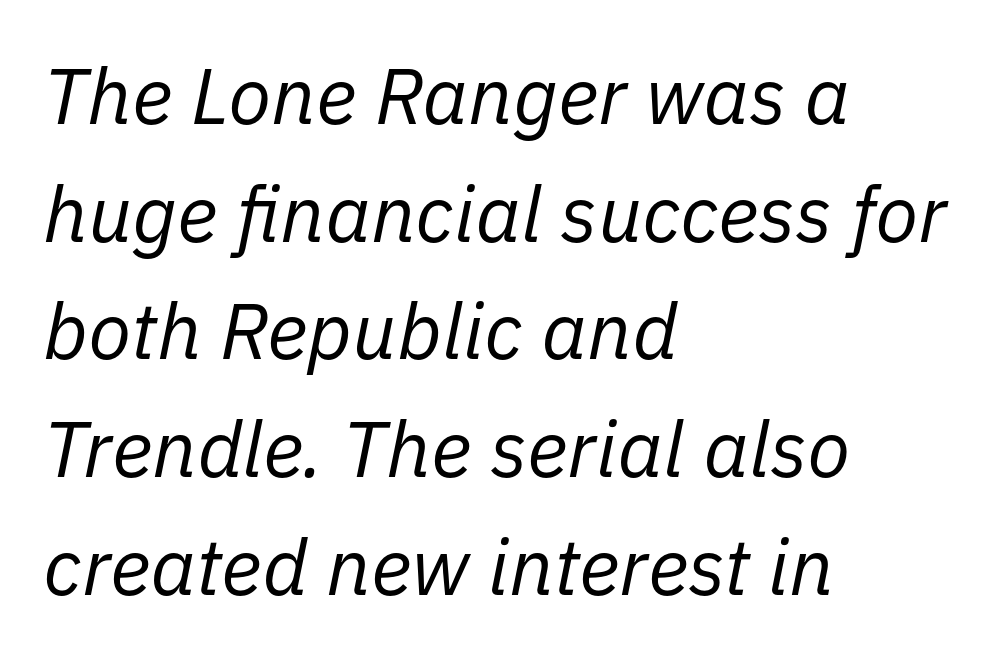
{"italic": "yes", "lean": "right", "slant_degrees": 11, "bold": "no", "weight": "regular", "width": "normal", "stroke_contrast": "low", "x_height": "medium", "monospaced": "no", "underline": "no", "align": "left", "line_spacing": "normal", "line_spacing_ratio": 1.49, "letter_spacing": "normal", "letter_spacing_em": 0.0, "glyph_px": 79}
